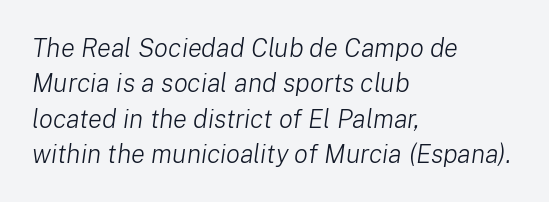
{"italic": "yes", "lean": "right", "slant_degrees": 8, "bold": "no", "underline": "no", "align": "left", "line_spacing": "normal", "line_spacing_ratio": 1.36, "letter_spacing": "normal", "letter_spacing_em": 0.0, "glyph_px": 26}
